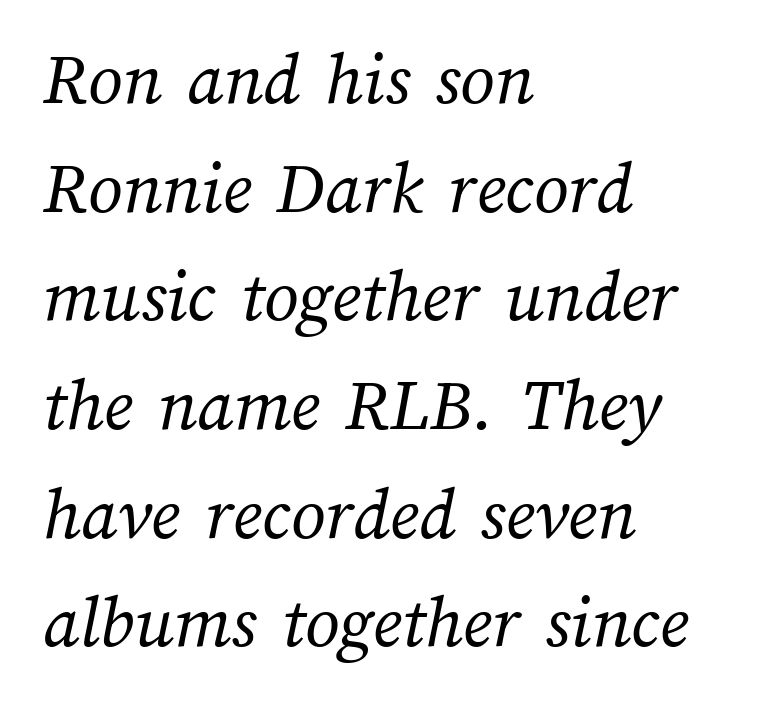
The lines sit at an ordinary, default distance from one another. Think of a printed novel: that variable character pitch is what you see here. Which margin do the lines hug? The left one — the right edge is uneven. The tracking reads as untouched default to a designer's eye. Weight: in the light-to-regular range.
